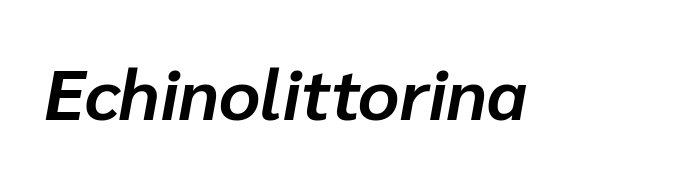
{"italic": "yes", "lean": "right", "slant_degrees": 10, "bold": "yes", "weight": "bold", "width": "normal", "stroke_contrast": "low", "x_height": "medium", "monospaced": "no", "underline": "no", "letter_spacing": "normal", "letter_spacing_em": 0.0, "glyph_px": 71}
